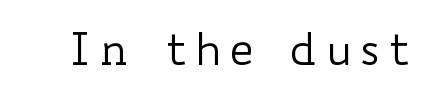
Q: Is the text bold? A: No.
Q: Is the text italic (slanted)? A: No, it is upright.
Q: Is the text underlined? A: No.
Q: Width (condensed, normal, or wide)? A: Wide.
Q: Stroke contrast? A: Low.
Q: x-height? A: Small.
Q: Monospaced? A: No.
